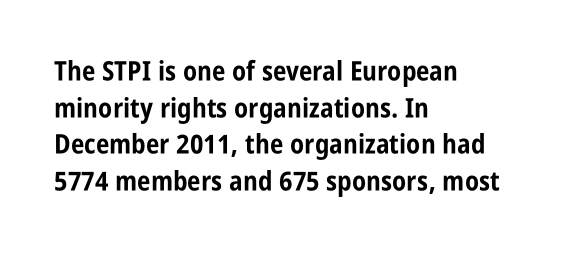
{"italic": "no", "bold": "yes", "underline": "no", "align": "left", "line_spacing": "normal", "line_spacing_ratio": 1.36, "letter_spacing": "normal", "letter_spacing_em": 0.0, "glyph_px": 27}
